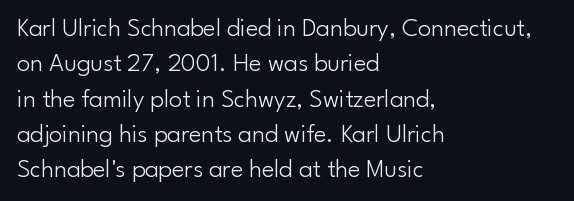
Q: Is the text bold? A: No.
Q: Is the text italic (slanted)? A: No, it is upright.
Q: Is the text underlined? A: No.
Q: How is the paragraph aligned? A: Left-aligned.
Q: Is the spacing between letters normal or unusually wide? A: Normal.
Q: Is the spacing between lines tight, normal or loose? A: Normal.
